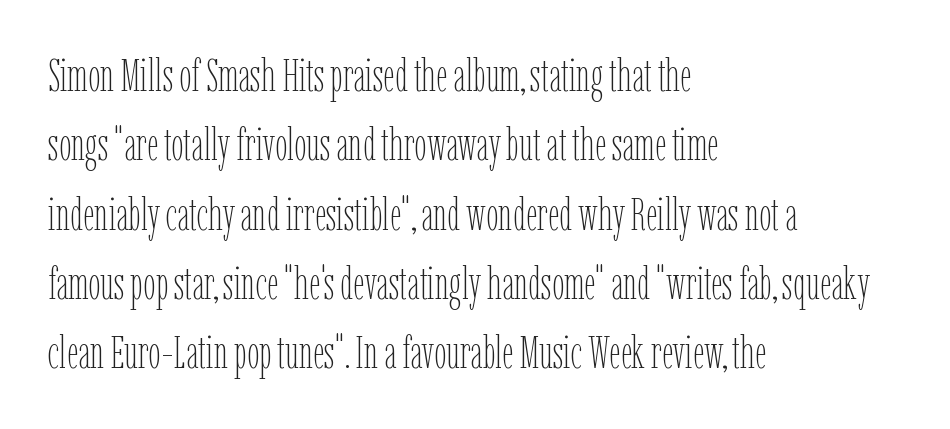
{"italic": "no", "bold": "no", "weight": "thin", "width": "condensed", "stroke_contrast": "low", "x_height": "medium", "monospaced": "no", "underline": "no", "align": "left", "line_spacing": "normal", "line_spacing_ratio": 1.54, "letter_spacing": "normal", "letter_spacing_em": 0.0, "glyph_px": 45}
